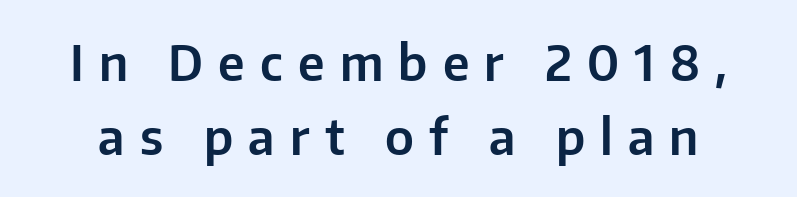
The image shows 49 px sans-serif type, upright; set normal line spacing (1.52x), unusually wide letter spacing (+0.31 em), not underlined; low stroke contrast and a medium x-height.
